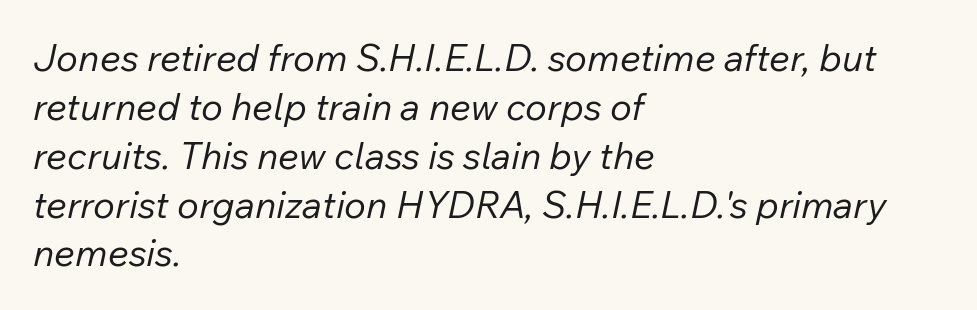
The font sits on the lighter half of the weight spectrum, regular included. These lines sit exactly where default settings would place them. Emphasis-style slanted type is in use. Does extra space separate the letters? No, they use regular spacing. The glyphs are unaccompanied by any horizontal stroke below them. Note the varied advance widths — an 'i' is clearly narrower than an 'm'.
